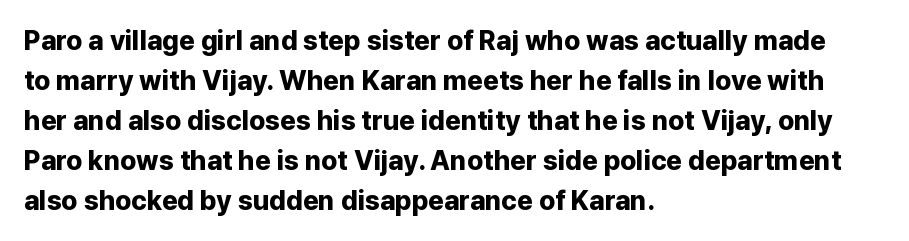
The image shows 27 px bold type, upright; set left-aligned, normal line spacing (1.48x), normal letter spacing, not underlined.
